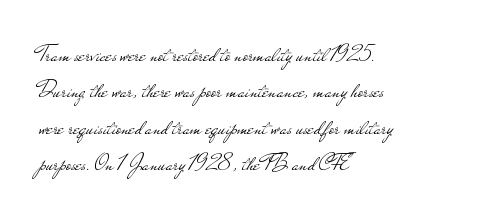
Q: Is the text bold? A: No.
Q: Is the text italic (slanted)? A: Yes.
Q: Is the text underlined? A: No.
Q: How is the paragraph aligned? A: Left-aligned.
Q: Is the spacing between letters normal or unusually wide? A: Normal.
Q: Is the spacing between lines tight, normal or loose? A: Normal.
